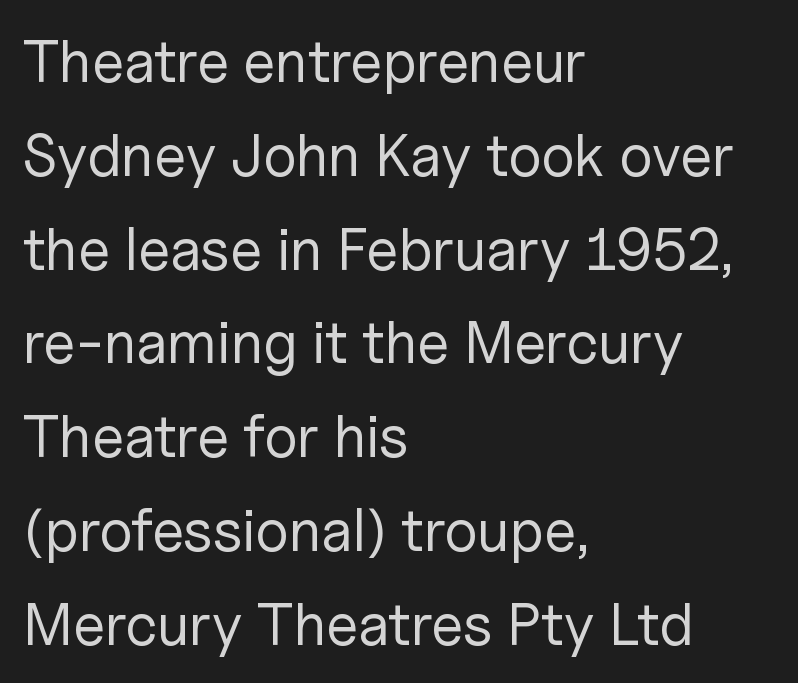
The designer went with a sans here, leaving each stem footless. Stem width sits at or under what a default text font uses. A normal amount of white space separates one row of letters from the next. Notice how the passage keeps a crisp vertical edge on the left only.
